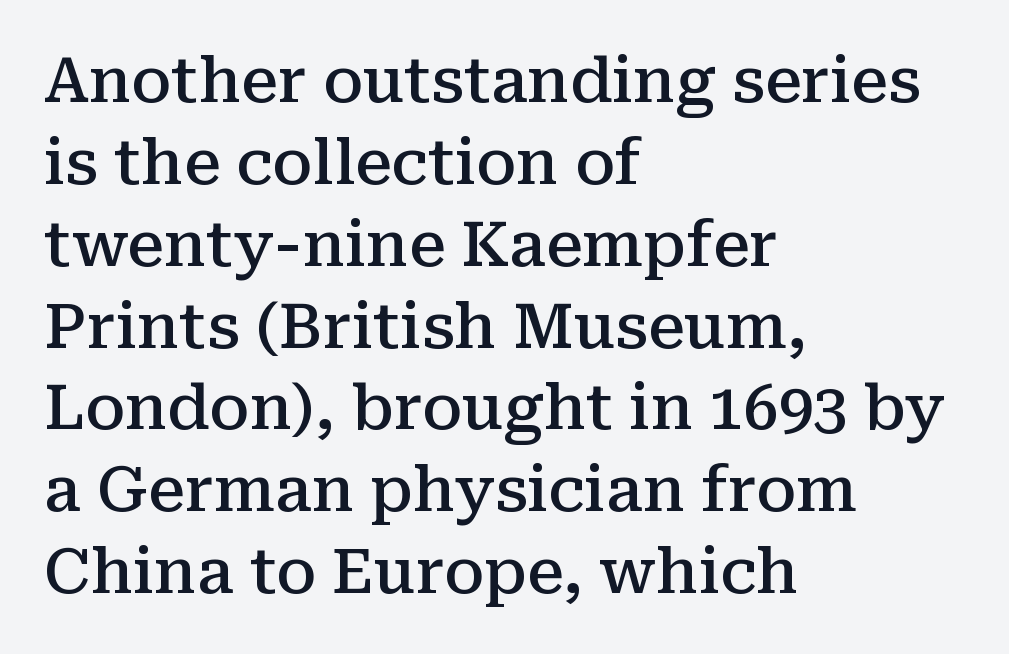
Q: Is the text bold? A: Semi-bold.
Q: Is the text italic (slanted)? A: No, it is upright.
Q: Is the typeface a serif or a sans-serif typeface? A: Serif.
Q: Is the text underlined? A: No.
Q: How is the paragraph aligned? A: Left-aligned.
Q: Is the spacing between letters normal or unusually wide? A: Normal.
Q: Is the spacing between lines tight, normal or loose? A: Normal.
Q: Width (condensed, normal, or wide)? A: Normal.
Q: Stroke contrast? A: Medium.
Q: x-height? A: Medium.
Q: Monospaced? A: No.
